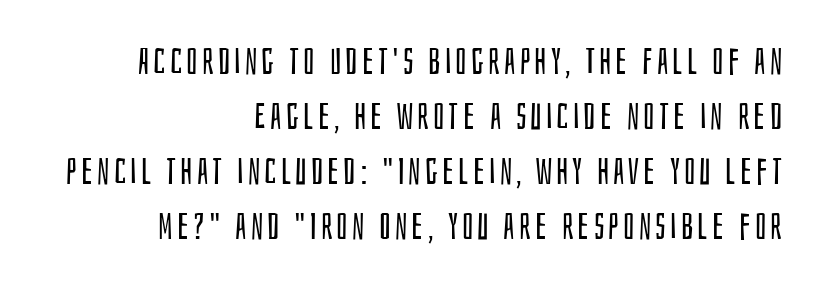
Q: Is the text bold? A: No.
Q: Is the text italic (slanted)? A: No, it is upright.
Q: Is the typeface a serif or a sans-serif typeface? A: Sans-serif.
Q: Is the text underlined? A: No.
Q: How is the paragraph aligned? A: Right-aligned.
Q: Is the spacing between lines tight, normal or loose? A: Normal.
Q: Width (condensed, normal, or wide)? A: Condensed.
Q: Stroke contrast? A: Low.
Q: x-height? A: Large.
Q: Monospaced? A: No.
